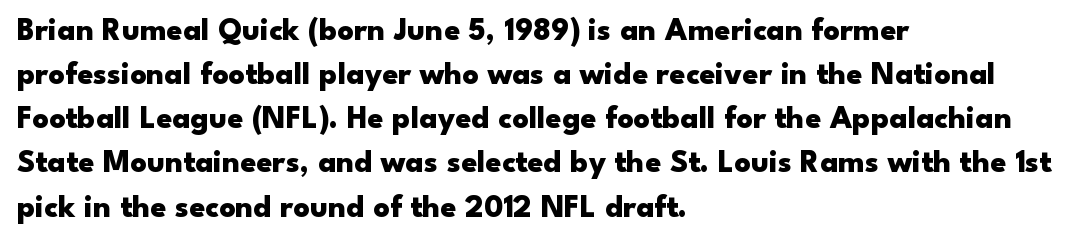
{"serif": "no", "italic": "no", "bold": "yes", "weight": "heavy", "width": "wide", "stroke_contrast": "low", "x_height": "small", "monospaced": "no", "underline": "no", "align": "left", "line_spacing": "normal", "line_spacing_ratio": 1.38, "letter_spacing": "normal", "letter_spacing_em": 0.0, "glyph_px": 32}
